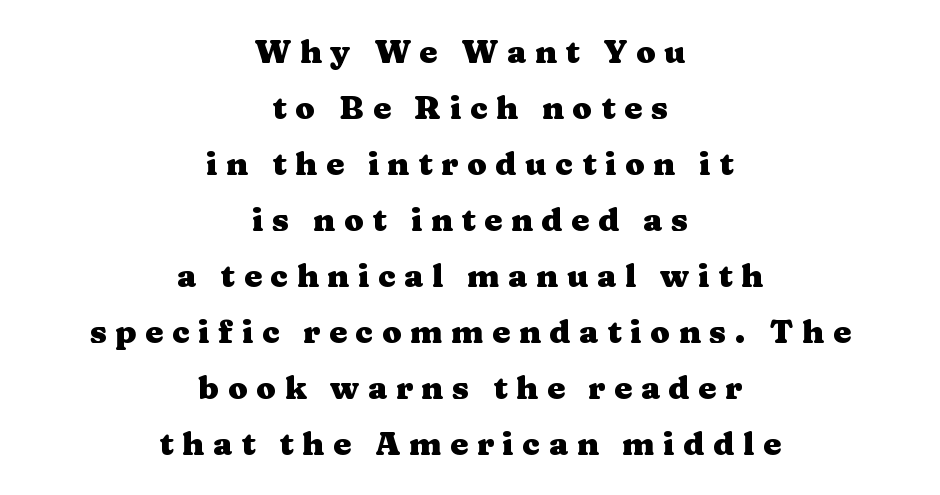
{"serif": "yes", "italic": "no", "bold": "yes", "weight": "heavy", "width": "wide", "stroke_contrast": "medium", "x_height": "medium", "monospaced": "no", "underline": "no", "align": "center", "line_spacing_ratio": 1.75, "letter_spacing": "wide", "letter_spacing_em": 0.27, "glyph_px": 32}
